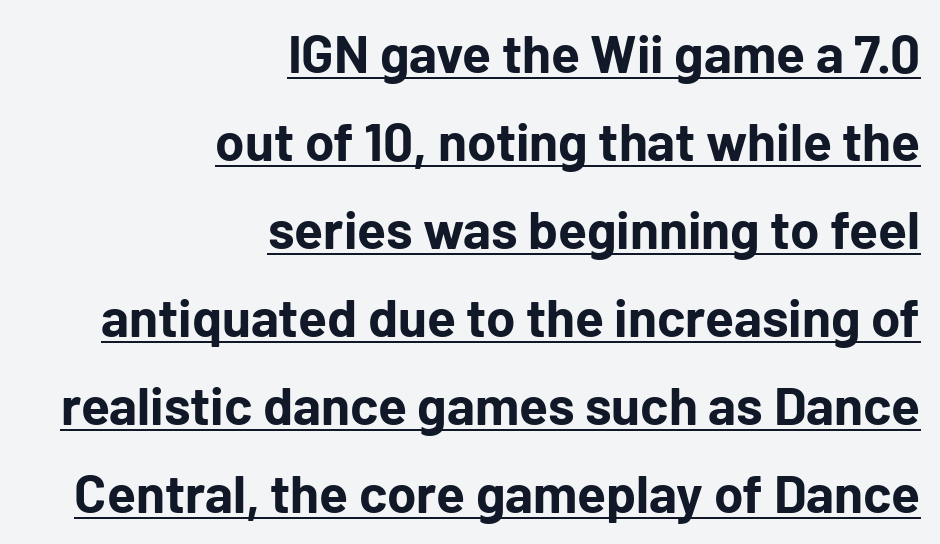
{"serif": "no", "italic": "no", "bold": "yes", "weight": "bold", "width": "normal", "stroke_contrast": "low", "x_height": "medium", "monospaced": "no", "underline": "yes", "align": "right", "line_spacing": "normal", "line_spacing_ratio": 1.66, "letter_spacing": "normal", "letter_spacing_em": 0.0, "glyph_px": 53}
